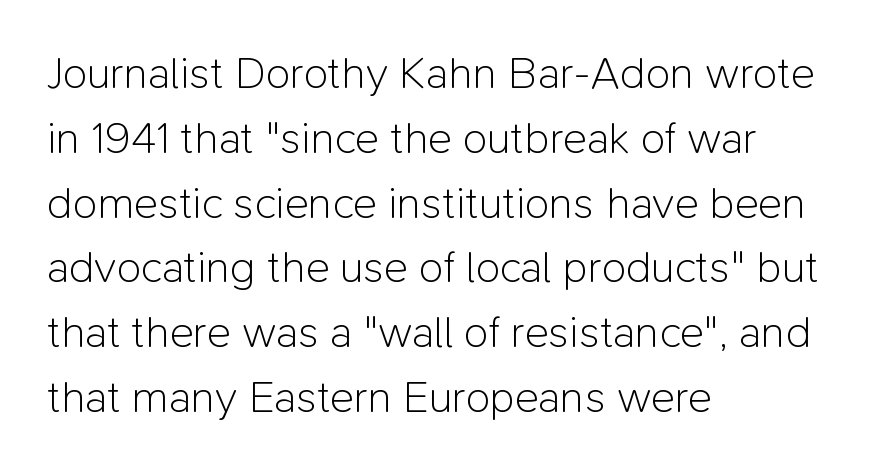
Alignment: flush left. In terms of letterspacing, this is plain default setting. Letterform terminals end flat and unadorned throughout the passage. In terms of posture, this sample is upright.
